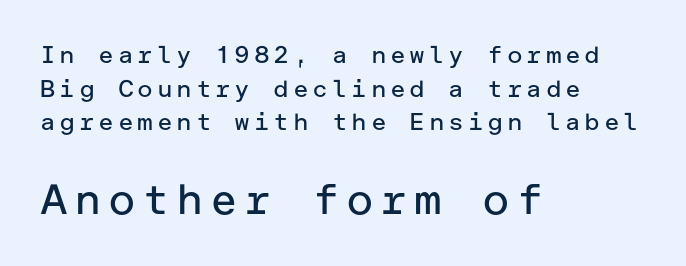
The image shows 42 px regular-weight sans-serif type, upright; set left-aligned, normal line spacing (1.4x), not underlined; the second (bottom) block is 1.75x larger; low stroke contrast and a medium x-height.
